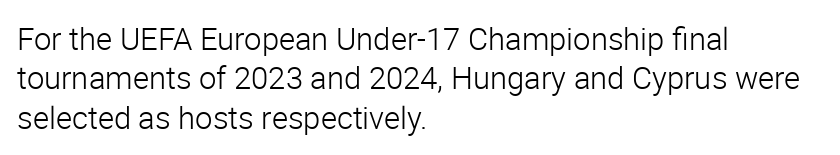
Q: Is the text bold? A: No.
Q: Is the text italic (slanted)? A: No, it is upright.
Q: Is the typeface a serif or a sans-serif typeface? A: Sans-serif.
Q: Is the text underlined? A: No.
Q: How is the paragraph aligned? A: Left-aligned.
Q: Is the spacing between letters normal or unusually wide? A: Normal.
Q: Is the spacing between lines tight, normal or loose? A: Normal.
Q: Width (condensed, normal, or wide)? A: Normal.
Q: Stroke contrast? A: Low.
Q: x-height? A: Medium.
Q: Monospaced? A: No.
